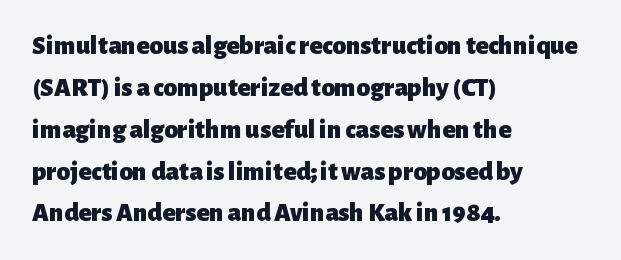
{"italic": "no", "bold": "yes", "underline": "no", "align": "left", "line_spacing": "normal", "line_spacing_ratio": 1.55, "letter_spacing": "normal", "letter_spacing_em": 0.0, "glyph_px": 27}
